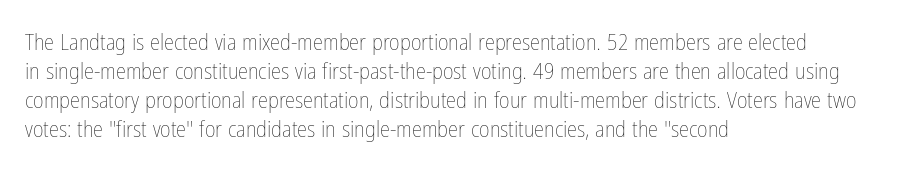
A typesetter would call this zero additional tracking. If you drew a line through each stem, it would be perfectly vertical. This block has exactly the height ordinary leading produces. Teacher's note: observe the even left margin — that is flush-left alignment. The area under the type is left untouched. This is not heavy type; no bold has been used.
